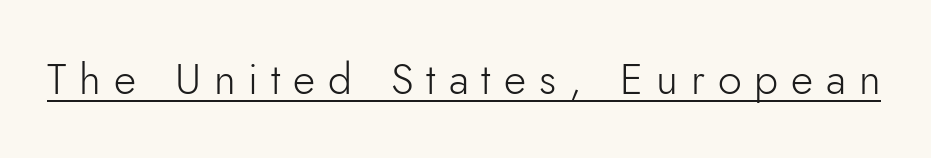
The image shows 43 px light sans-serif type, upright; set unusually wide letter spacing (+0.3 em), underlined; low stroke contrast and a small x-height.
